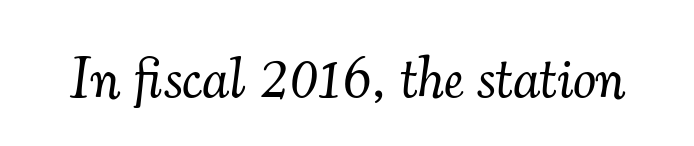
{"serif": "yes", "italic": "yes", "lean": "right", "slant_degrees": 7, "bold": "no", "weight": "light", "width": "normal", "stroke_contrast": "medium", "x_height": "small", "monospaced": "no", "underline": "no", "letter_spacing": "normal", "letter_spacing_em": 0.0, "glyph_px": 58}
